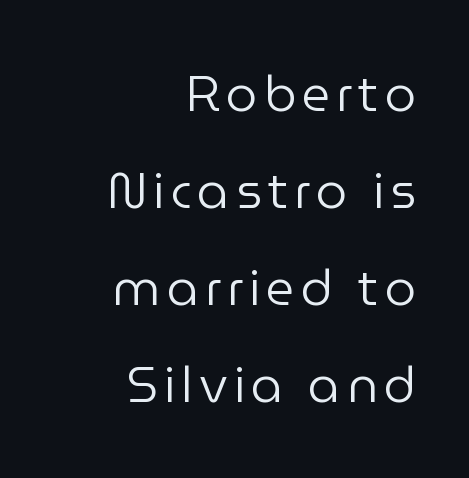
The image shows 50 px regular-weight sans-serif type, upright; set right-aligned, loose line spacing (1.94x), not underlined; low stroke contrast and a medium x-height.
